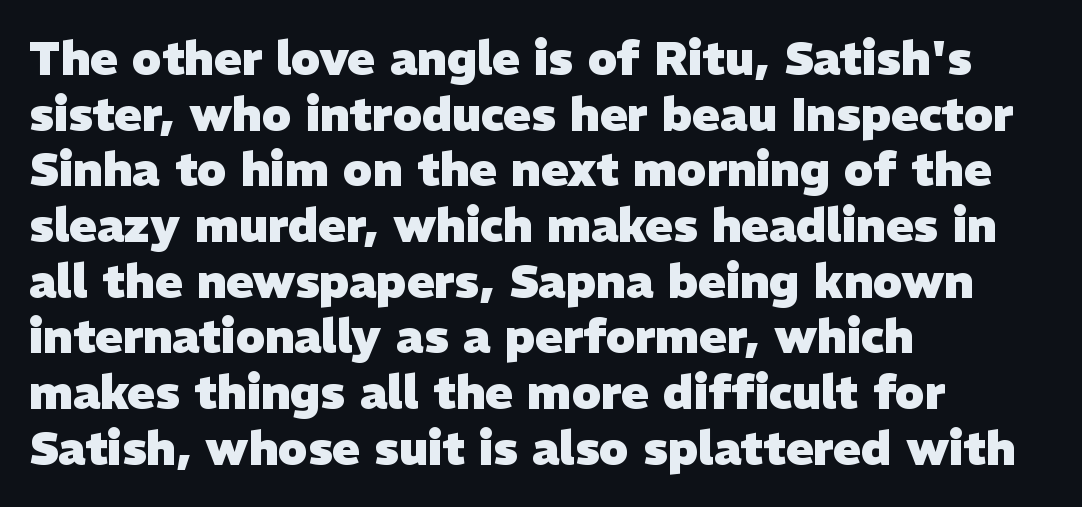
Q: Is the text bold? A: Yes.
Q: Is the typeface a serif or a sans-serif typeface? A: Sans-serif.
Q: Is the text underlined? A: No.
Q: How is the paragraph aligned? A: Left-aligned.
Q: Is the spacing between letters normal or unusually wide? A: Normal.
Q: Width (condensed, normal, or wide)? A: Normal.
Q: Stroke contrast? A: Low.
Q: x-height? A: Medium.
Q: Monospaced? A: No.
